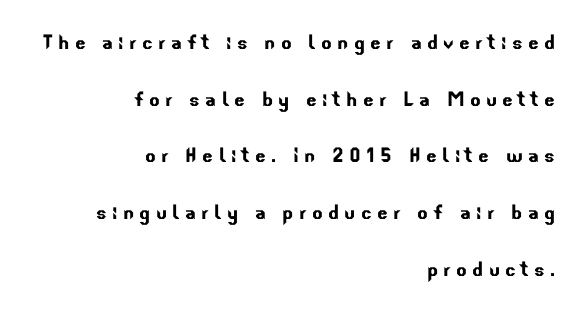
The image shows 25 px text type; set right-aligned, loose line spacing (2.27x), unusually wide letter spacing (+0.21 em), not underlined.
